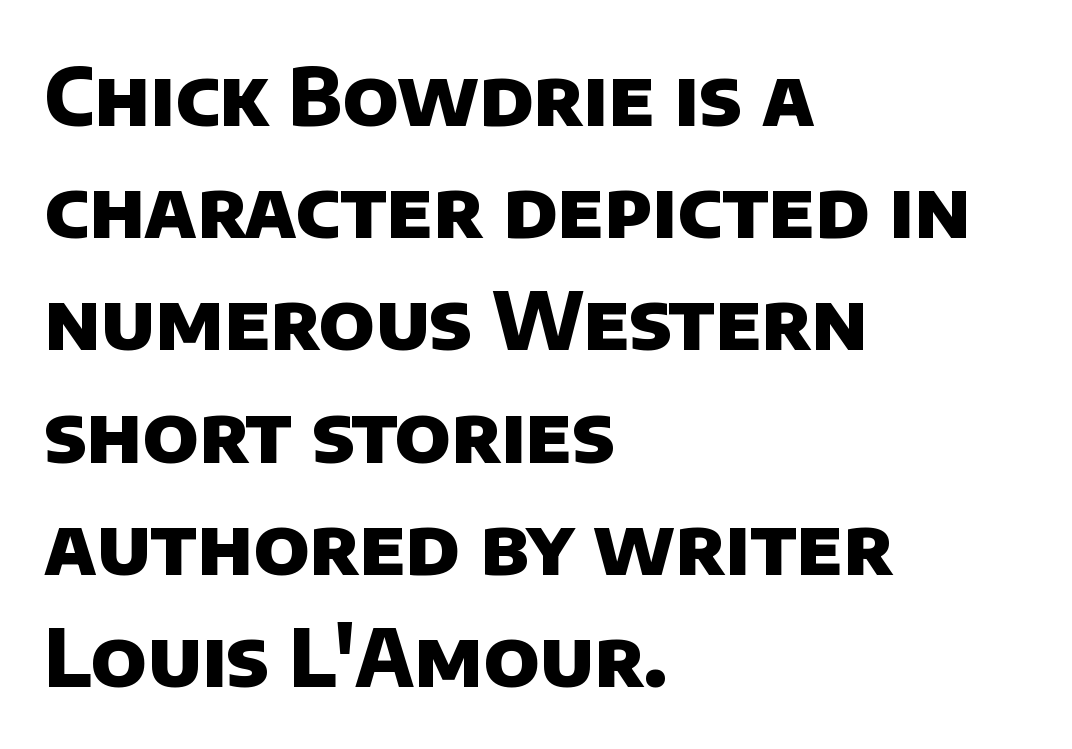
Q: Is the text bold? A: Yes.
Q: Is the typeface a serif or a sans-serif typeface? A: Sans-serif.
Q: Is the text underlined? A: No.
Q: How is the paragraph aligned? A: Left-aligned.
Q: Is the spacing between letters normal or unusually wide? A: Normal.
Q: Is the spacing between lines tight, normal or loose? A: Normal.
Q: Width (condensed, normal, or wide)? A: Normal.
Q: Stroke contrast? A: Low.
Q: x-height? A: Large.
Q: Monospaced? A: No.
